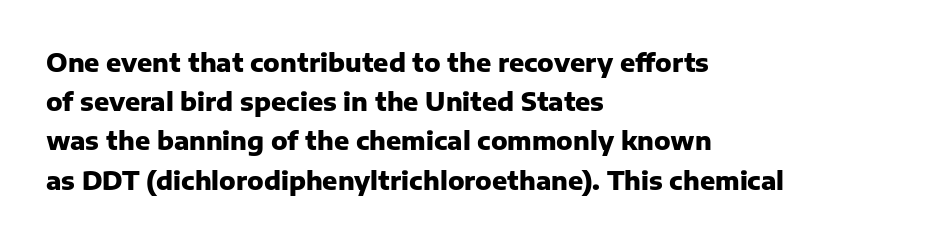
There is no visible air inserted between adjacent glyphs. This sample is left-justified, so line endings fall wherever the words run out. Normally led — the rows are evenly, conventionally spaced. The lettering holds an erect, upright posture throughout.
